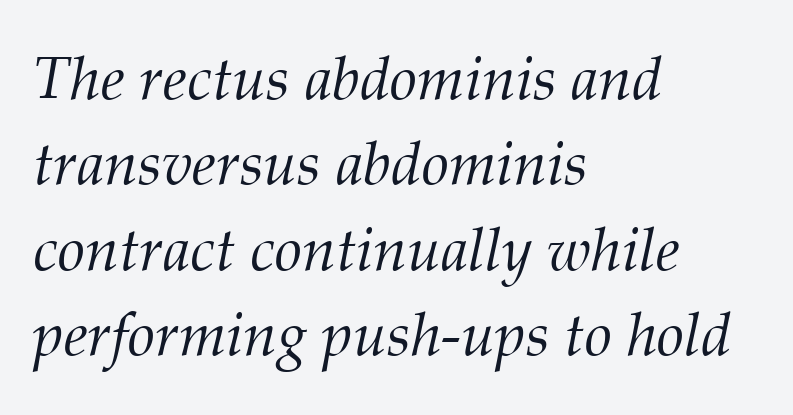
{"serif": "yes", "italic": "yes", "lean": "right", "slant_degrees": 12, "bold": "no", "weight": "light", "width": "normal", "stroke_contrast": "medium", "x_height": "medium", "monospaced": "no", "underline": "no", "align": "left", "line_spacing": "normal", "line_spacing_ratio": 1.4, "letter_spacing": "normal", "letter_spacing_em": 0.0, "glyph_px": 61}
